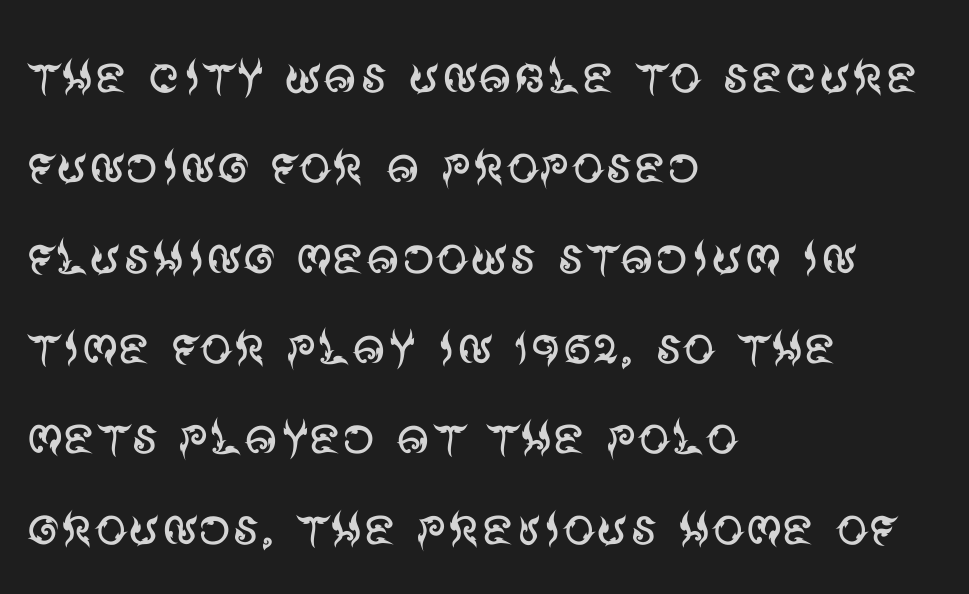
Q: Is the text bold? A: No.
Q: Is the text italic (slanted)? A: No, it is upright.
Q: Is the typeface a serif or a sans-serif typeface? A: Sans-serif.
Q: Is the text underlined? A: No.
Q: How is the paragraph aligned? A: Left-aligned.
Q: Is the spacing between letters normal or unusually wide? A: Normal.
Q: Is the spacing between lines tight, normal or loose? A: Normal.
Q: Width (condensed, normal, or wide)? A: Normal.
Q: Stroke contrast? A: Medium.
Q: x-height? A: Large.
Q: Monospaced? A: No.
